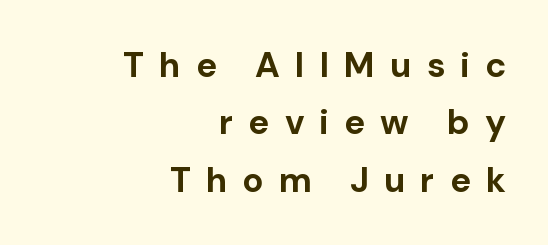
Q: Is the text bold? A: Yes.
Q: Is the text italic (slanted)? A: No, it is upright.
Q: Is the typeface a serif or a sans-serif typeface? A: Sans-serif.
Q: Is the text underlined? A: No.
Q: How is the paragraph aligned? A: Right-aligned.
Q: Is the spacing between letters normal or unusually wide? A: Unusually wide.
Q: Is the spacing between lines tight, normal or loose? A: Normal.
Q: Width (condensed, normal, or wide)? A: Normal.
Q: Stroke contrast? A: Low.
Q: x-height? A: Medium.
Q: Monospaced? A: No.
